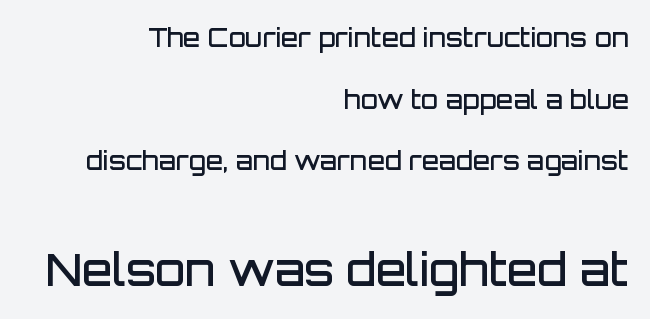
Q: Is the text bold? A: Semi-bold.
Q: Is the text italic (slanted)? A: No, it is upright.
Q: Is the typeface a serif or a sans-serif typeface? A: Sans-serif.
Q: Is the text underlined? A: No.
Q: How is the paragraph aligned? A: Right-aligned.
Q: Is the spacing between letters normal or unusually wide? A: Normal.
Q: Is the spacing between lines tight, normal or loose? A: Loose.
Q: Which block of text is set in a larger size, the first (top) or the second (bottom)? A: The second (bottom) one.
Q: Width (condensed, normal, or wide)? A: Normal.
Q: Stroke contrast? A: Low.
Q: x-height? A: Large.
Q: Monospaced? A: No.
